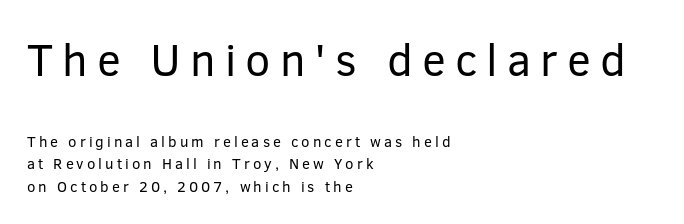
{"serif": "no", "italic": "no", "bold": "no", "weight": "regular", "width": "normal", "stroke_contrast": "low", "x_height": "medium", "monospaced": "no", "underline": "no", "align": "left", "line_spacing": "normal", "line_spacing_ratio": 1.49, "letter_spacing": "wide", "letter_spacing_em": 0.2, "larger_block": "first", "size_ratio": 3.0, "glyph_px": 45}
